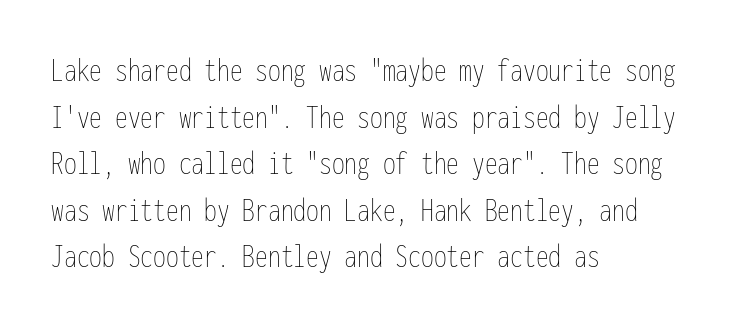
Visually the block forms a straight wall on the left and a jagged coastline on the right. Is the type heavy? It reads as light-to-regular instead. The strip under each line holds only bare page. Summary of vertical rhythm: regular, with standard interline spacing. The type sits square on the baseline with zero lean. Note the uniform advance width — an 'i' takes as much space as an 'm'.
